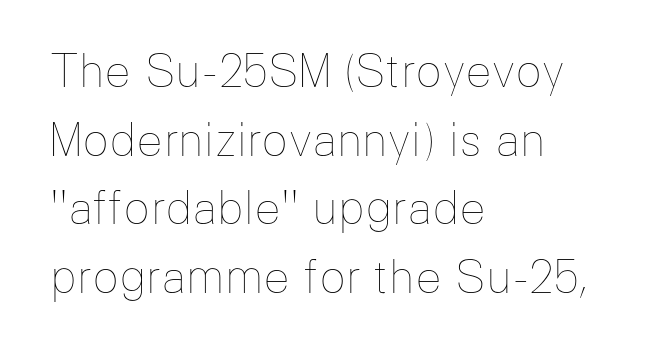
The image shows 44 px thin type, upright; set left-aligned, normal line spacing (1.56x), normal letter spacing, not underlined; low stroke contrast and a medium x-height.
